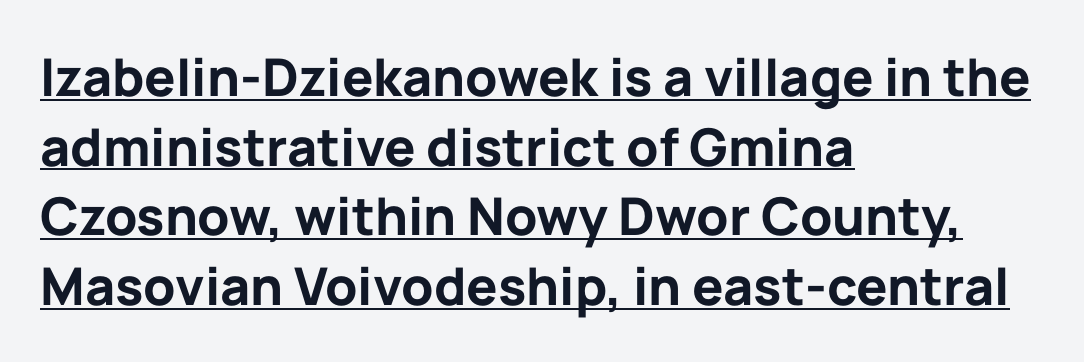
This sample has the flowing, uneven cadence of proportional lettering. The axis of the letterforms is exactly vertical. Compared with typical body copy, the letter spacing here is the same. This block has exactly the height ordinary leading produces. Beneath each row of characters lies a ruled line.
